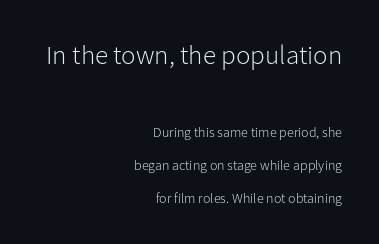
Q: Is the text bold? A: No.
Q: Is the text italic (slanted)? A: No, it is upright.
Q: Is the text underlined? A: No.
Q: How is the paragraph aligned? A: Right-aligned.
Q: Is the spacing between letters normal or unusually wide? A: Normal.
Q: Is the spacing between lines tight, normal or loose? A: Loose.
Q: Which block of text is set in a larger size, the first (top) or the second (bottom)? A: The first (top) one.
